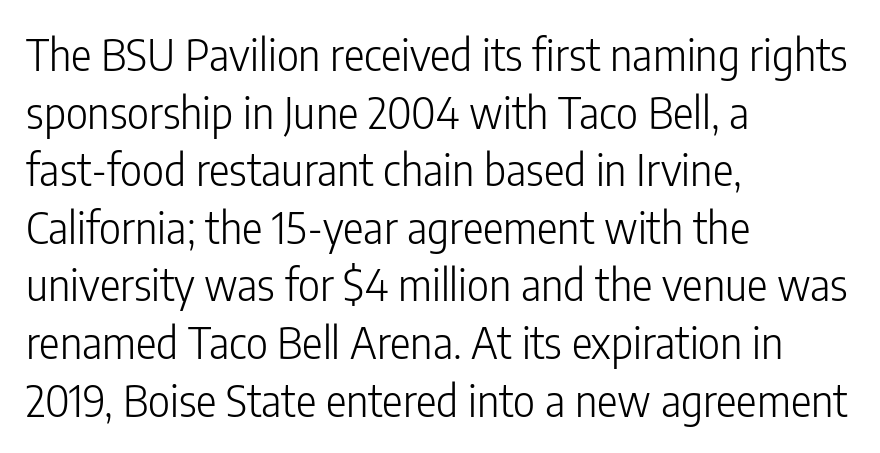
Q: Is the text bold? A: No.
Q: Is the text italic (slanted)? A: No, it is upright.
Q: Is the typeface a serif or a sans-serif typeface? A: Sans-serif.
Q: Is the text underlined? A: No.
Q: How is the paragraph aligned? A: Left-aligned.
Q: Is the spacing between letters normal or unusually wide? A: Normal.
Q: Is the spacing between lines tight, normal or loose? A: Normal.
Q: Width (condensed, normal, or wide)? A: Condensed.
Q: Stroke contrast? A: Low.
Q: x-height? A: Medium.
Q: Monospaced? A: No.
